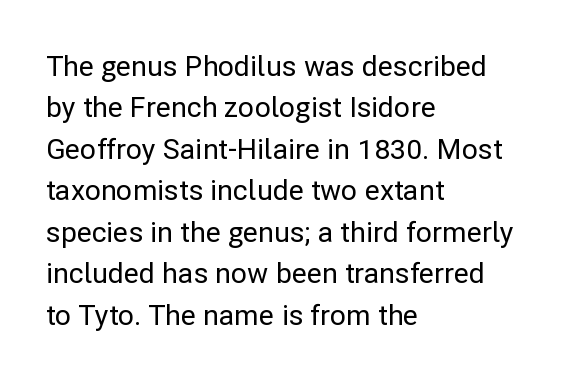
The image shows 28 px sans-serif type, upright; set left-aligned, normal line spacing (1.48x), normal letter spacing, not underlined; low stroke contrast and a medium x-height.
